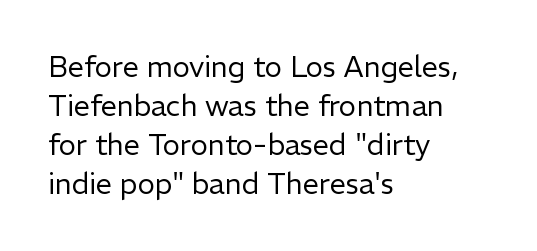
The image shows 29 px regular-weight sans-serif type, upright; set left-aligned, normal line spacing (1.35x), normal letter spacing, not underlined; low stroke contrast and a medium x-height.
